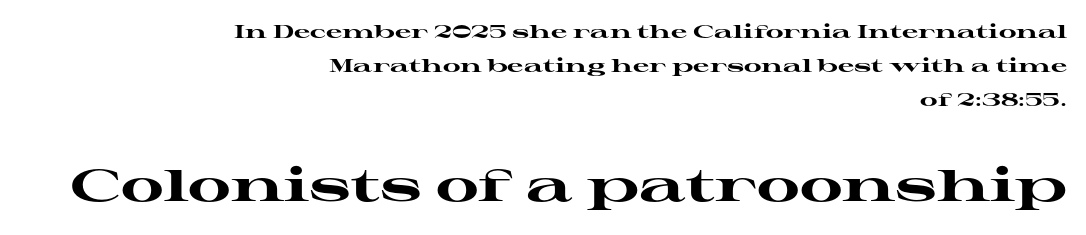
The image shows 44 px heavy, wide serif type, upright; set right-aligned, line spacing 1.88x, normal letter spacing, not underlined; the second (bottom) block is 2.44x larger; high stroke contrast and a medium x-height.
